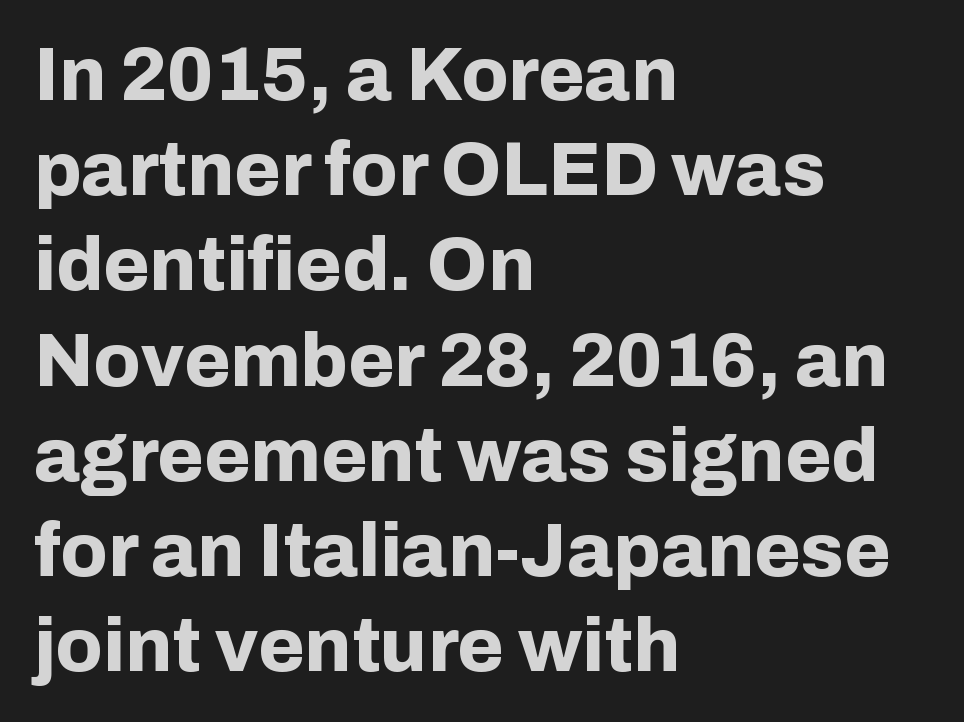
The image shows 75 px bold sans-serif type, upright; set left-aligned, normal line spacing (1.27x), normal letter spacing, not underlined; low stroke contrast and a medium x-height.
